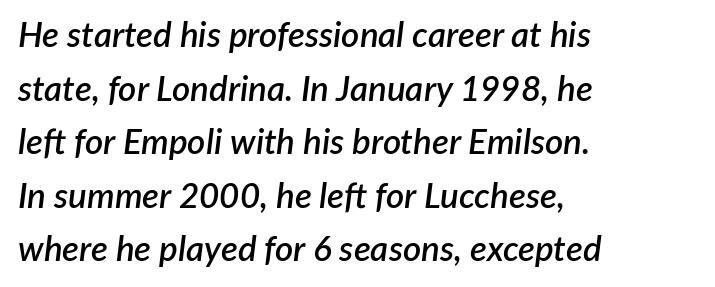
Beneath every word, the page is bare. Character widths vary here, with narrow letters taking less room than wide ones. Compared with ordinary roman type, these characters are visibly tilted. Every letter is mildly thick-stroked: semibold rather than bold. The letterforms sit shoulder to shoulder at normal distance. Horizontal alignment here is leftward, the default for most running prose.
